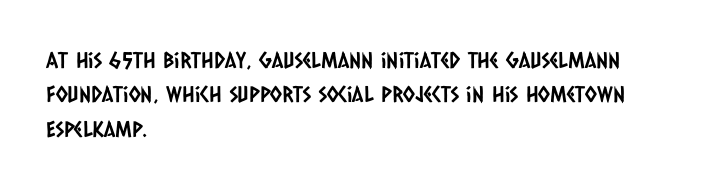
The image shows 22 px text type; set left-aligned, normal line spacing (1.56x), normal letter spacing, not underlined.
